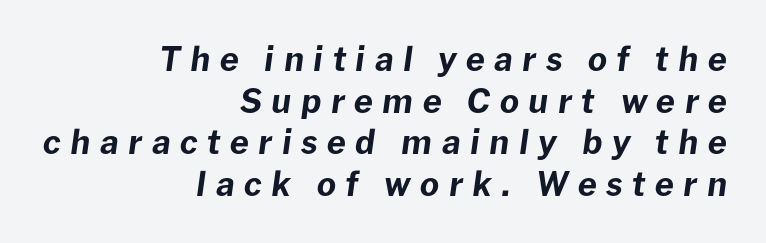
The image shows 33 px bold type, italic (leaning right); set right-aligned, normal line spacing (1.26x), unusually wide letter spacing (+0.29 em), not underlined; low stroke contrast and a medium x-height.
